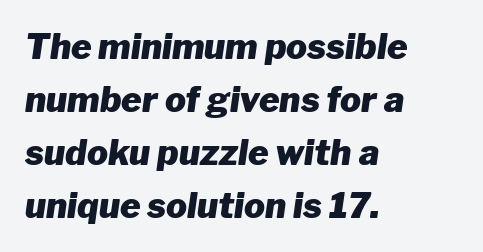
Q: Is the text bold? A: Yes.
Q: Is the text italic (slanted)? A: Yes, it leans right by about 8 degrees.
Q: Is the text underlined? A: No.
Q: How is the paragraph aligned? A: Left-aligned.
Q: Is the spacing between letters normal or unusually wide? A: Normal.
Q: Is the spacing between lines tight, normal or loose? A: Normal.
Q: Width (condensed, normal, or wide)? A: Normal.
Q: Stroke contrast? A: Low.
Q: x-height? A: Medium.
Q: Monospaced? A: No.
